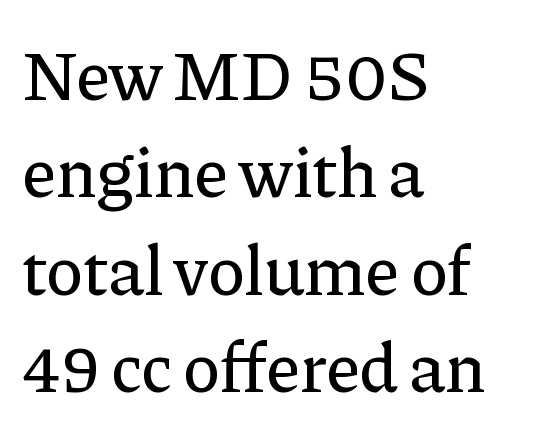
The vertical gap from one line to the next is medium. The passage shown is not underscored anywhere. Note the varied advance widths — an 'i' is clearly narrower than an 'm'. Small tapered or slab feet sit at the stroke ends, so this counts as serif. Nothing unusual about the tracking: characters are spaced as the font intends.
